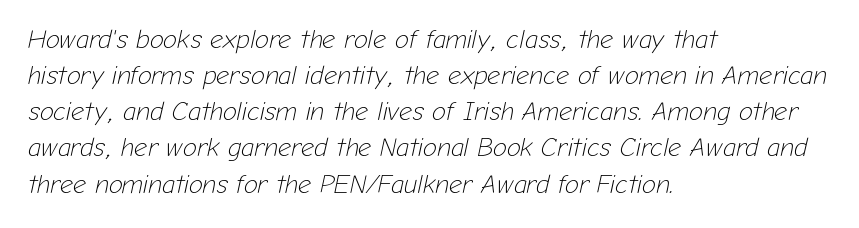
Q: Is the text bold? A: No.
Q: Is the text italic (slanted)? A: Yes, it leans right by about 12 degrees.
Q: Is the text underlined? A: No.
Q: How is the paragraph aligned? A: Left-aligned.
Q: Is the spacing between letters normal or unusually wide? A: Normal.
Q: Is the spacing between lines tight, normal or loose? A: Normal.
